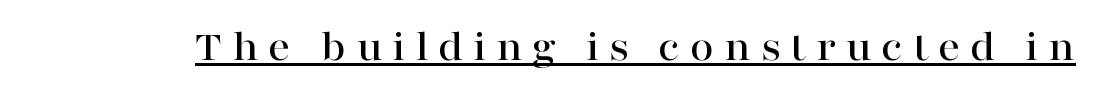
The image shows 43 px wide serif type, upright; set unusually wide letter spacing (+0.23 em), underlined; high stroke contrast and a medium x-height.
